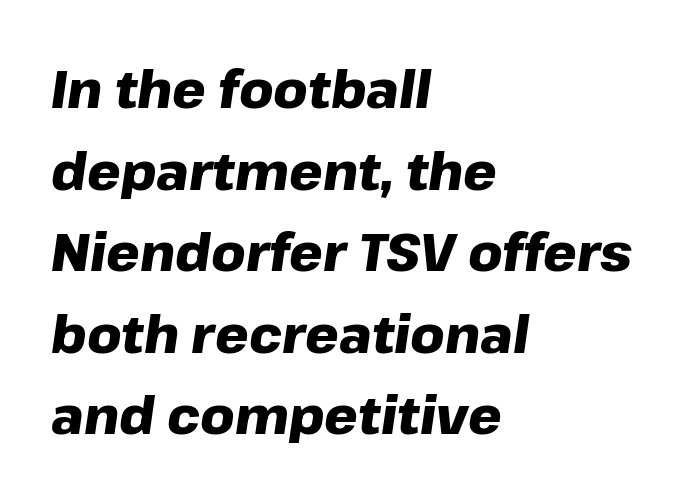
Teacher's note: observe the even left margin — that is flush-left alignment. Check the space under the baseline: it is left empty. The specimen reads as italic at a glance. Whoever set this chose a conventional vertical rhythm.
